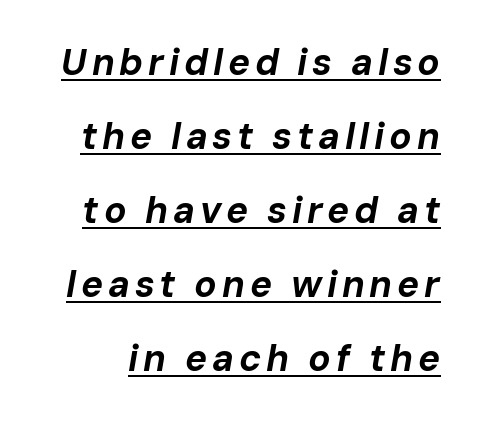
Think of a printed novel: that variable character pitch is what you see here. Vertical spacing — loose. Posture: slanted. Heft: maximum for text — a bold.
